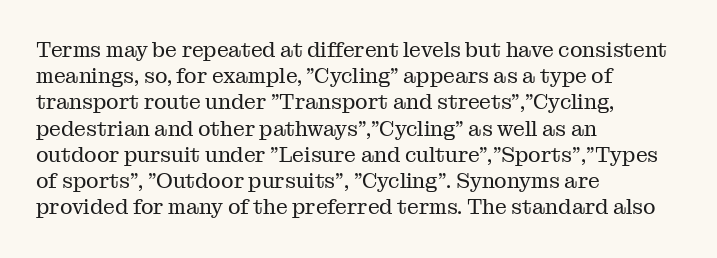
{"italic": "no", "bold": "no", "underline": "no", "align": "left", "line_spacing": "normal", "line_spacing_ratio": 1.25, "letter_spacing": "normal", "letter_spacing_em": 0.0, "glyph_px": 21}
